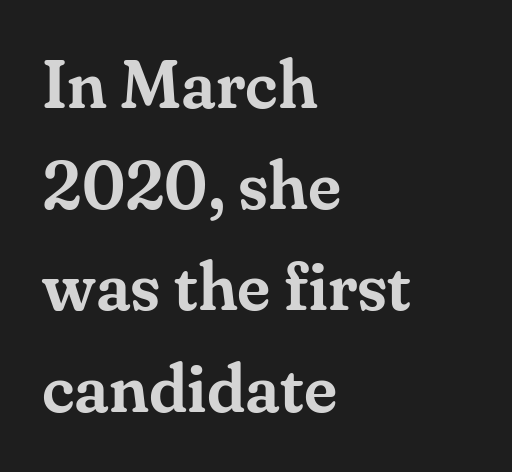
{"serif": "yes", "italic": "no", "width": "normal", "stroke_contrast": "medium", "x_height": "small", "monospaced": "no", "underline": "no", "align": "left", "line_spacing": "normal", "line_spacing_ratio": 1.51, "letter_spacing": "normal", "letter_spacing_em": 0.0, "glyph_px": 67}
